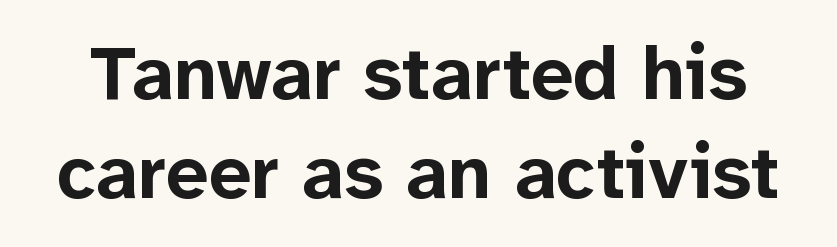
Q: Is the text bold? A: Yes.
Q: Is the text italic (slanted)? A: No, it is upright.
Q: Is the typeface a serif or a sans-serif typeface? A: Sans-serif.
Q: Is the text underlined? A: No.
Q: Is the spacing between letters normal or unusually wide? A: Normal.
Q: Is the spacing between lines tight, normal or loose? A: Normal.
Q: Width (condensed, normal, or wide)? A: Normal.
Q: Stroke contrast? A: Low.
Q: x-height? A: Medium.
Q: Monospaced? A: No.
